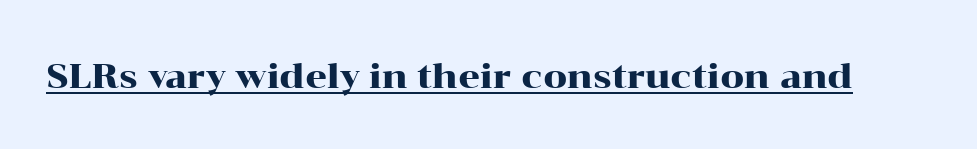
The image shows 34 px wide serif type, upright; set normal letter spacing, underlined; high stroke contrast and a medium x-height.
